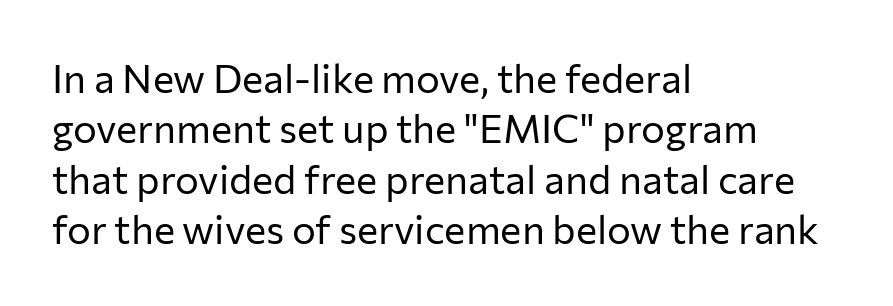
The image shows 40 px regular-weight sans-serif type, upright; set left-aligned, normal line spacing (1.26x), normal letter spacing, not underlined; low stroke contrast and a medium x-height.
